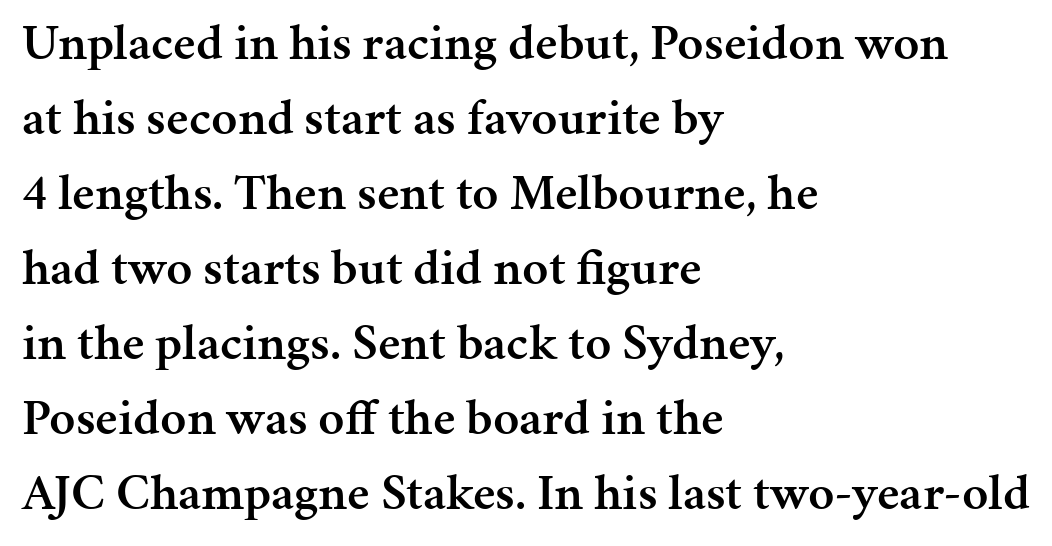
The image shows 51 px semibold serif type, upright; set left-aligned, normal line spacing (1.47x), normal letter spacing, not underlined; medium stroke contrast and a medium x-height.
